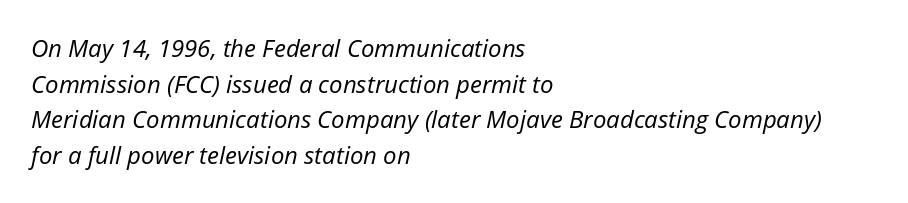
Letters rest on an invisible, unmarked baseline. Quick note: interline space is typical. Posture: slanted. The passage is arranged the way most books set body copy — flush left. Is the stroke heavy? The answer is a plain regular-or-lighter.
